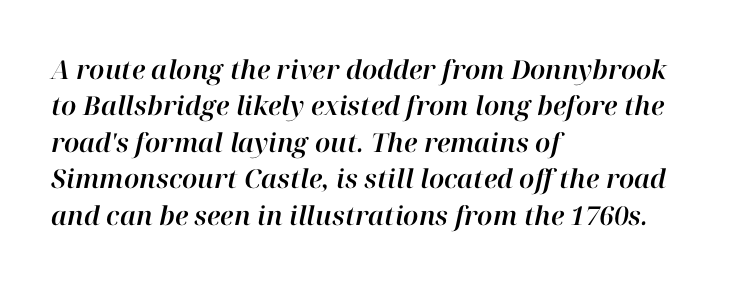
{"italic": "yes", "lean": "right", "slant_degrees": 12, "underline": "no", "align": "left", "line_spacing": "normal", "line_spacing_ratio": 1.4, "letter_spacing": "normal", "letter_spacing_em": 0.0, "glyph_px": 26}
